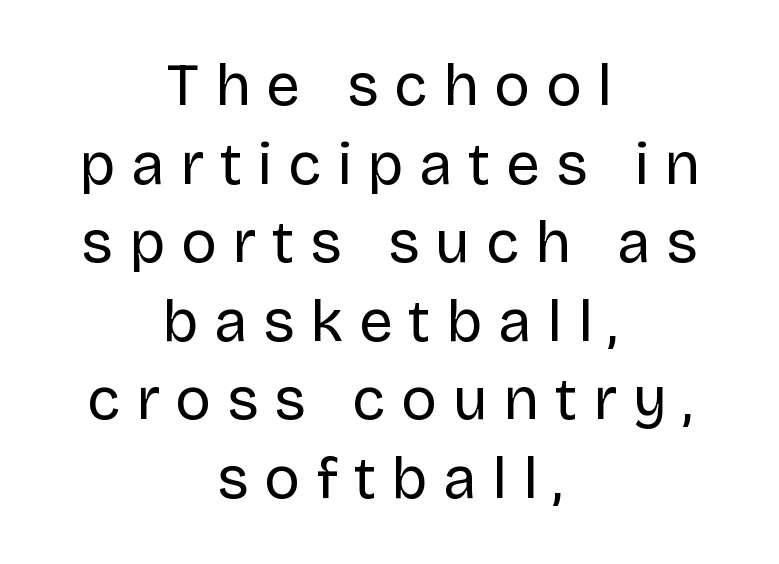
The image shows 60 px regular-weight sans-serif type, upright; set centered, normal line spacing (1.31x), unusually wide letter spacing (+0.26 em), not underlined; low stroke contrast and a large x-height.
